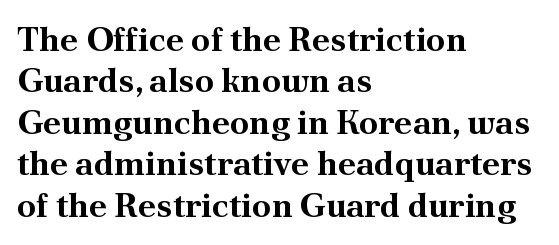
The image shows 34 px bold serif type, upright; set left-aligned, line spacing 1.22x, normal letter spacing, not underlined; medium stroke contrast and a small x-height.
